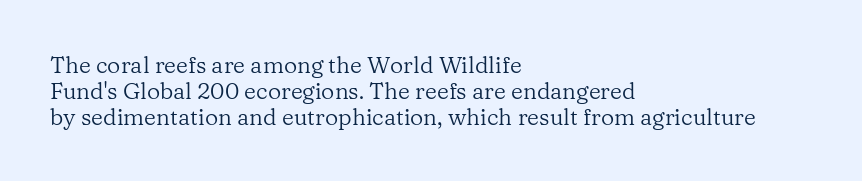
Q: Is the text bold? A: No.
Q: Is the text italic (slanted)? A: No, it is upright.
Q: Is the text underlined? A: No.
Q: How is the paragraph aligned? A: Left-aligned.
Q: Is the spacing between letters normal or unusually wide? A: Normal.
Q: Is the spacing between lines tight, normal or loose? A: Tight.
